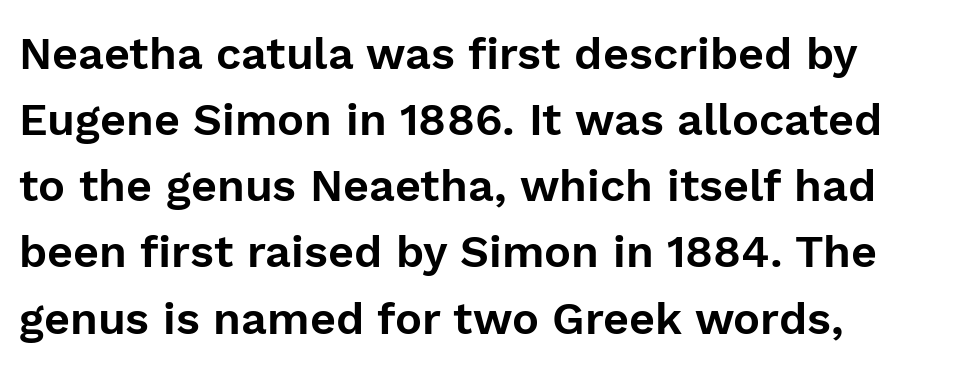
{"serif": "no", "italic": "no", "width": "normal", "stroke_contrast": "low", "x_height": "medium", "monospaced": "no", "underline": "no", "align": "left", "line_spacing": "normal", "line_spacing_ratio": 1.47, "letter_spacing": "normal", "letter_spacing_em": 0.0, "glyph_px": 45}
